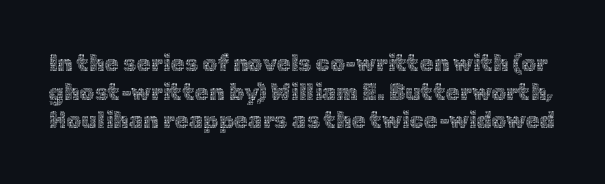
Q: Is the text bold? A: No.
Q: Is the text italic (slanted)? A: No, it is upright.
Q: Is the text underlined? A: No.
Q: Is the spacing between letters normal or unusually wide? A: Normal.
